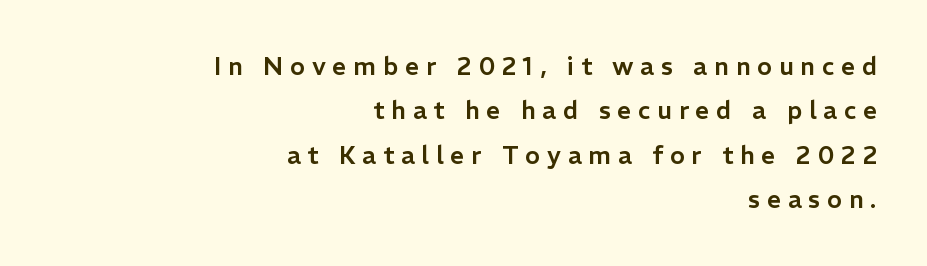
No italicization has been applied; the sample stays upright. Every row of glyphs terminates at an identical x-position on the right. Underline: absent. The face used here is rendered with a markedly widened letterfit.
